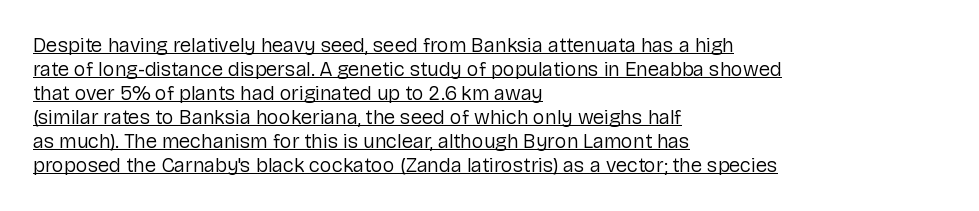
Q: Is the text bold? A: No.
Q: Is the text italic (slanted)? A: No, it is upright.
Q: Is the text underlined? A: Yes.
Q: How is the paragraph aligned? A: Left-aligned.
Q: Is the spacing between letters normal or unusually wide? A: Normal.
